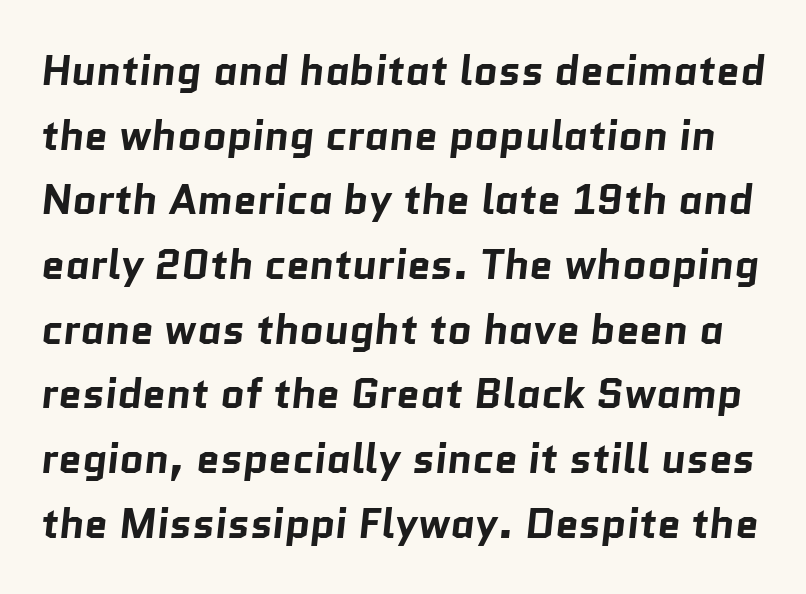
A typesetter would call this zero additional tracking. Are there feet on the stems? There aren't — it's a sans. Notice how descenders clear the ascenders below comfortably — that's standard leading. Do the characters align in a grid? No, the font is proportional.
